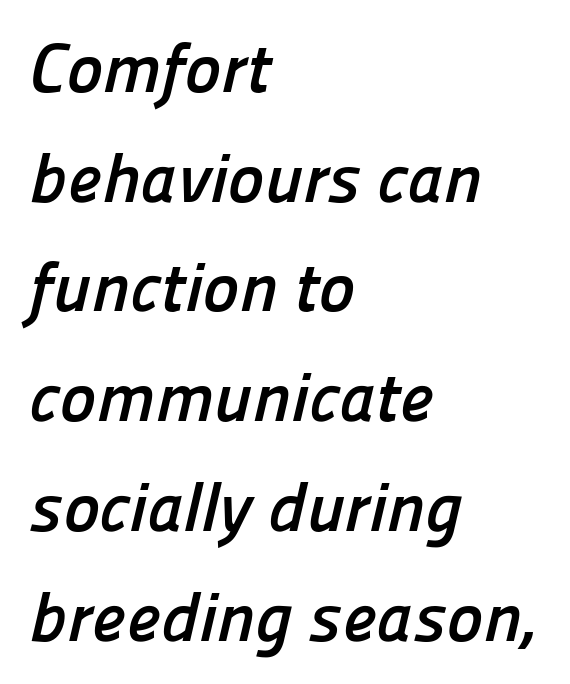
The image shows 69 px semibold sans-serif type; set left-aligned, normal line spacing (1.59x), normal letter spacing, not underlined; low stroke contrast and a medium x-height.
